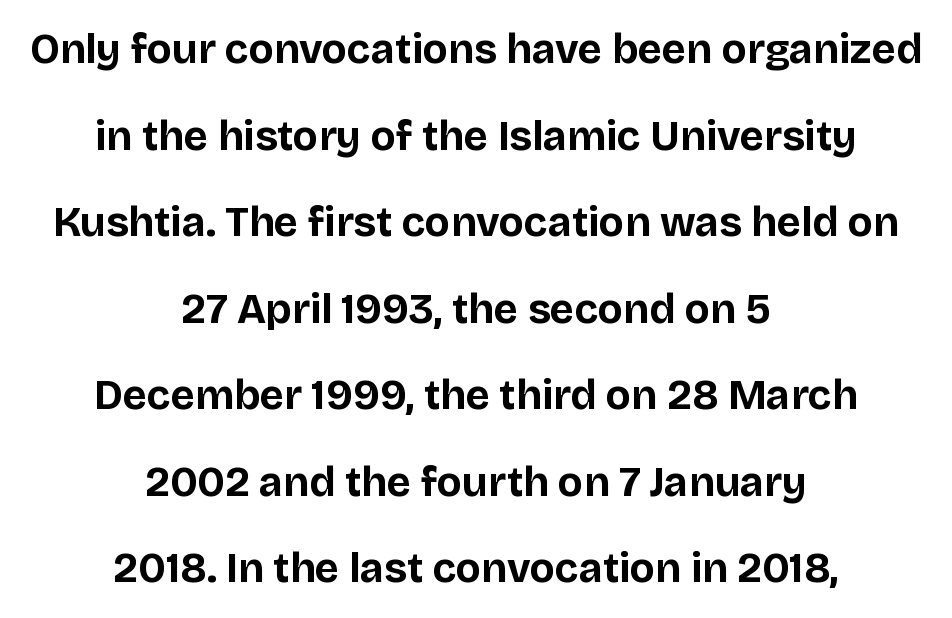
{"serif": "no", "italic": "no", "bold": "yes", "weight": "bold", "width": "normal", "stroke_contrast": "low", "x_height": "large", "monospaced": "no", "underline": "no", "align": "center", "line_spacing": "loose", "line_spacing_ratio": 2.06, "letter_spacing": "normal", "letter_spacing_em": 0.0, "glyph_px": 42}
